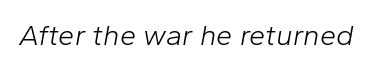
Q: Is the text bold? A: No.
Q: Is the text italic (slanted)? A: Yes, it leans right by about 10 degrees.
Q: Is the text underlined? A: No.
Q: Is the spacing between letters normal or unusually wide? A: Normal.
Q: Width (condensed, normal, or wide)? A: Normal.
Q: Stroke contrast? A: Low.
Q: x-height? A: Medium.
Q: Monospaced? A: No.
